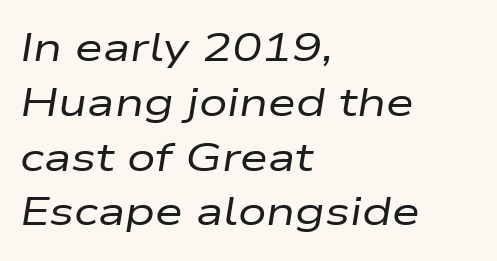
{"italic": "yes", "lean": "right", "slant_degrees": 9, "bold": "no", "weight": "regular", "width": "wide", "stroke_contrast": "low", "x_height": "medium", "monospaced": "no", "underline": "no", "align": "left", "line_spacing": "normal", "line_spacing_ratio": 1.37, "letter_spacing": "normal", "letter_spacing_em": 0.0, "glyph_px": 40}
